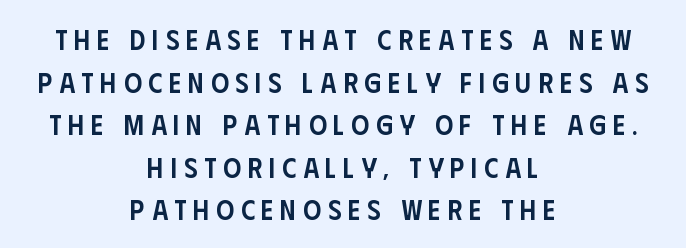
{"serif": "no", "italic": "no", "bold": "semi", "weight": "semibold", "width": "condensed", "stroke_contrast": "low", "x_height": "large", "monospaced": "no", "underline": "no", "align": "center", "line_spacing": "normal", "line_spacing_ratio": 1.52, "letter_spacing": "wide", "letter_spacing_em": 0.24, "glyph_px": 28}
